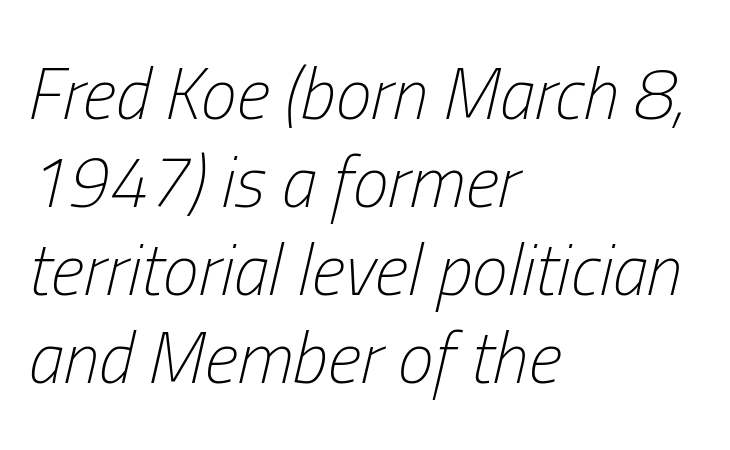
Q: Is the text bold? A: No.
Q: Is the text italic (slanted)? A: Yes, it leans right by about 13 degrees.
Q: Is the text underlined? A: No.
Q: How is the paragraph aligned? A: Left-aligned.
Q: Is the spacing between letters normal or unusually wide? A: Normal.
Q: Width (condensed, normal, or wide)? A: Condensed.
Q: Stroke contrast? A: Low.
Q: x-height? A: Medium.
Q: Monospaced? A: No.
